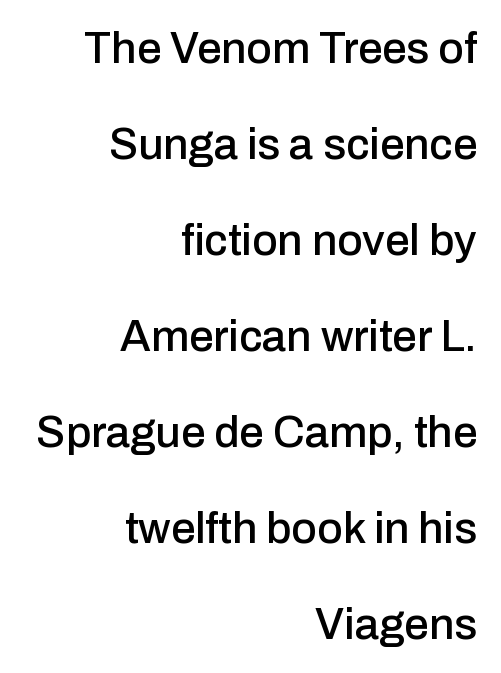
Notice how the passage keeps a crisp vertical edge on the right only. The space beneath each line is pristine and unruled. Observe the ordinary spacing: letters are neighbours, not strangers. These lines are composed in type without serifs. Character widths vary here, with narrow letters taking less room than wide ones.
